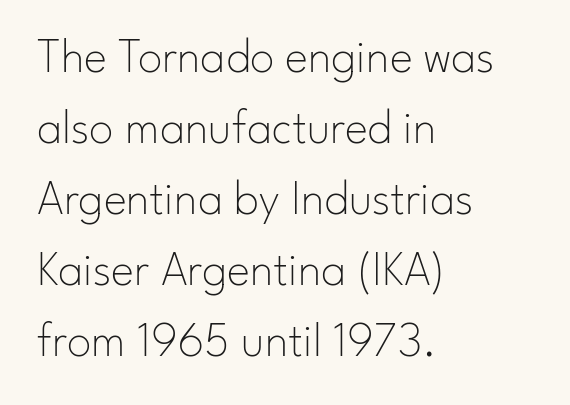
Nobody touched the tracking dial on this one. The letterforms sit at book weight or below. Posture: straight, roman, zero tilt. Leftover space on each line is placed entirely after the last word. A sans-serif font was chosen for this passage.
